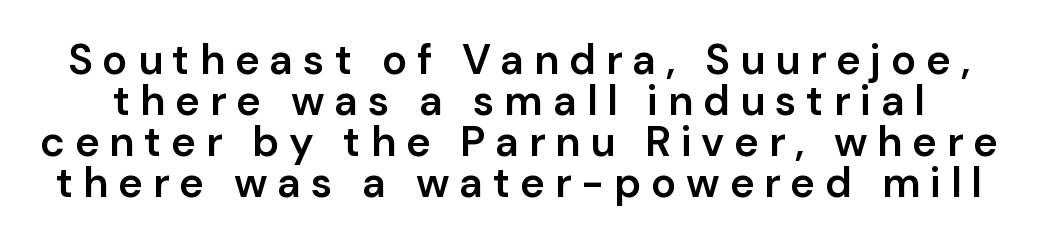
Compared with typical paragraphs, the rows here are closer together. Check where the strokes stop: nothing finishes them off — pure sans. The typography opts for an upright posture over an oblique one. Look at the stroke-to-counter ratio: somewhat heavy, a semibold.
